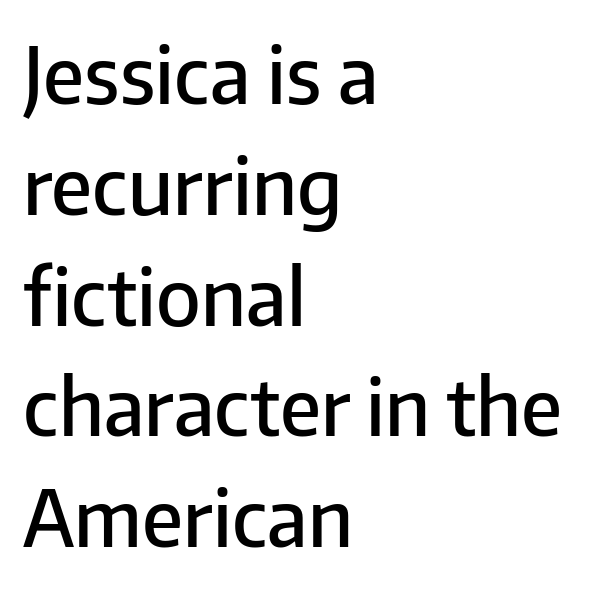
The image shows 78 px semibold sans-serif type, upright; set left-aligned, normal line spacing (1.42x), normal letter spacing, not underlined; low stroke contrast and a medium x-height.
